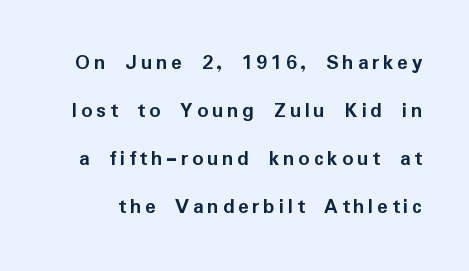
{"italic": "no", "bold": "yes", "underline": "no", "line_spacing": "loose", "line_spacing_ratio": 2.18, "glyph_px": 22}
